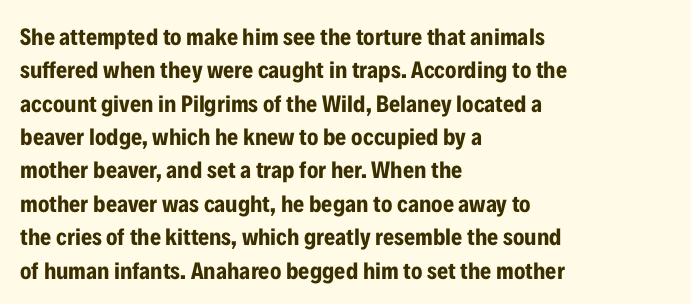
Q: Is the text bold? A: Yes.
Q: Is the text italic (slanted)? A: No, it is upright.
Q: Is the text underlined? A: No.
Q: How is the paragraph aligned? A: Left-aligned.
Q: Is the spacing between letters normal or unusually wide? A: Normal.
Q: Is the spacing between lines tight, normal or loose? A: Normal.
